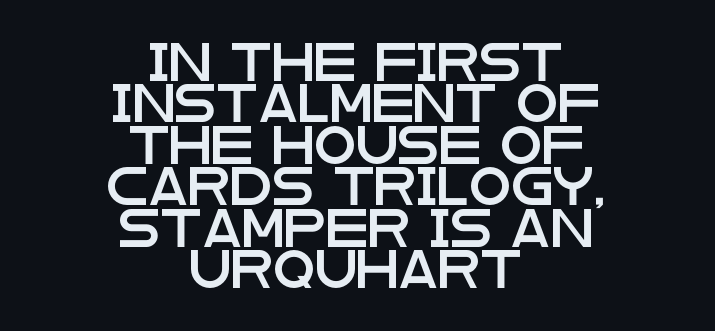
{"serif": "no", "italic": "no", "width": "wide", "stroke_contrast": "low", "x_height": "large", "monospaced": "no", "underline": "no", "align": "center", "line_spacing": "tight", "line_spacing_ratio": 1.09, "letter_spacing": "normal", "letter_spacing_em": 0.0, "glyph_px": 38}
